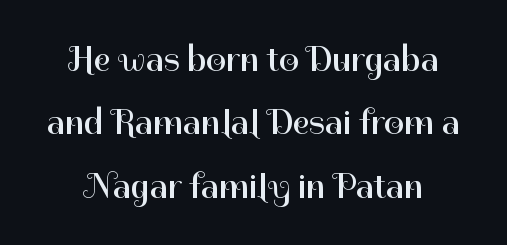
Q: Is the text bold? A: No.
Q: Is the text italic (slanted)? A: No, it is upright.
Q: Is the typeface a serif or a sans-serif typeface? A: Sans-serif.
Q: Is the text underlined? A: No.
Q: Is the spacing between letters normal or unusually wide? A: Normal.
Q: Width (condensed, normal, or wide)? A: Normal.
Q: Stroke contrast? A: High.
Q: x-height? A: Medium.
Q: Monospaced? A: No.
